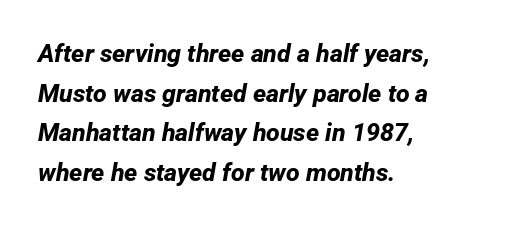
The image shows 25 px bold type; set left-aligned, normal line spacing (1.59x), normal letter spacing, not underlined.
